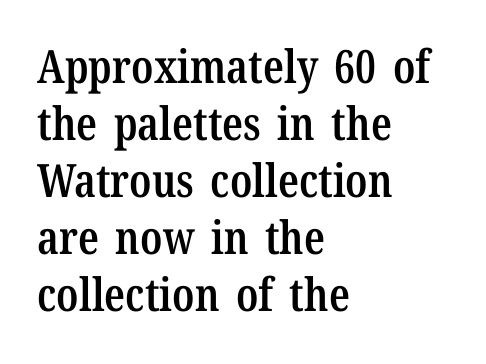
{"serif": "yes", "italic": "no", "bold": "semi", "weight": "semibold", "width": "condensed", "stroke_contrast": "low", "x_height": "medium", "monospaced": "no", "underline": "no", "align": "left", "line_spacing_ratio": 1.24, "letter_spacing": "normal", "letter_spacing_em": 0.0, "glyph_px": 46}
